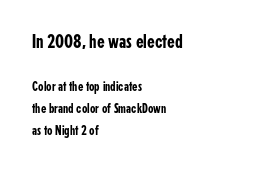
The image shows 20 px text type, upright; set left-aligned, normal line spacing (1.58x), normal letter spacing, not underlined; the first (top) block is 1.43x larger.
